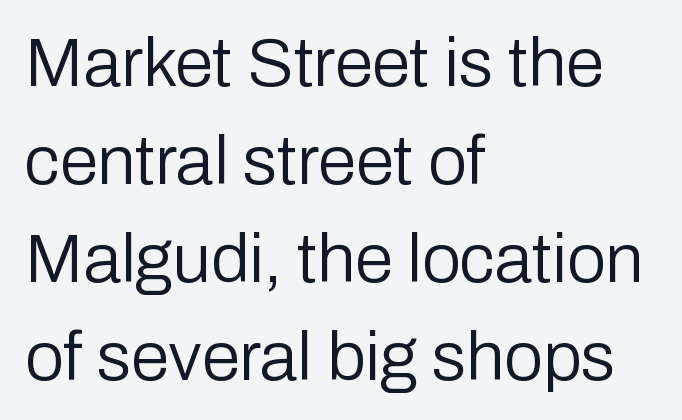
The image shows 69 px regular-weight sans-serif type, upright; set left-aligned, normal line spacing (1.42x), normal letter spacing, not underlined; low stroke contrast and a medium x-height.
